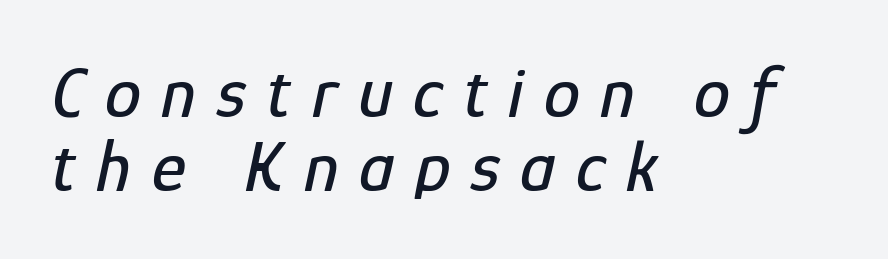
Q: Is the text italic (slanted)? A: Yes, it leans right by about 12 degrees.
Q: Is the text underlined? A: No.
Q: How is the paragraph aligned? A: Left-aligned.
Q: Is the spacing between letters normal or unusually wide? A: Unusually wide.
Q: Is the spacing between lines tight, normal or loose? A: Tight.
Q: Width (condensed, normal, or wide)? A: Condensed.
Q: Stroke contrast? A: Low.
Q: x-height? A: Medium.
Q: Monospaced? A: No.
